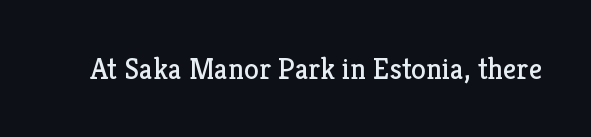
{"serif": "yes", "italic": "no", "bold": "no", "weight": "regular", "width": "normal", "stroke_contrast": "low", "x_height": "medium", "monospaced": "no", "underline": "no", "letter_spacing": "normal", "letter_spacing_em": 0.0, "glyph_px": 30}
